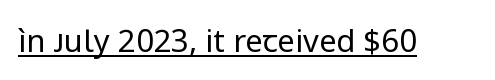
The image shows 31 px regular-weight sans-serif type, upright; set normal letter spacing, underlined; low stroke contrast and a medium x-height.
